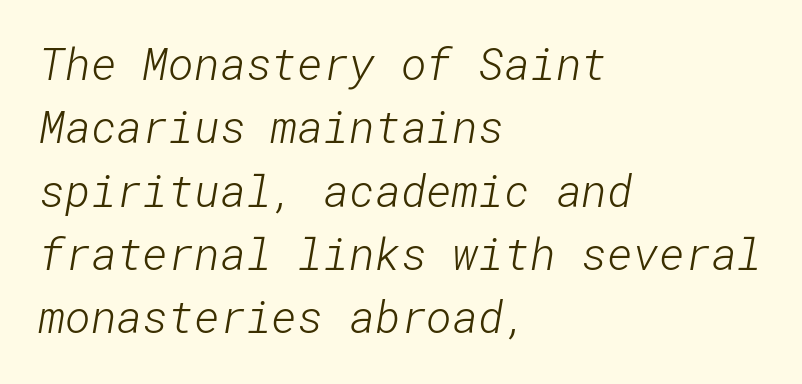
{"serif": "no", "bold": "no", "weight": "light", "width": "normal", "stroke_contrast": "low", "x_height": "medium", "underline": "no", "align": "left", "line_spacing": "normal", "line_spacing_ratio": 1.44, "letter_spacing": "normal", "letter_spacing_em": 0.0, "glyph_px": 44}
